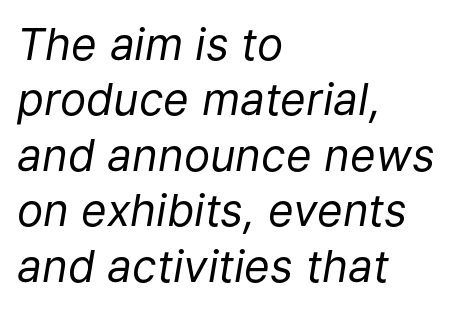
Rows of type keep a routine distance in the vertical direction. The glyphs are unaccompanied by any horizontal stroke below them. Stroke thickness stays within the range of a standard reading face or lighter. Notice how the passage keeps a crisp vertical edge on the left only. In terms of posture, this sample is oblique. Caption: standard tracking, unaltered.
